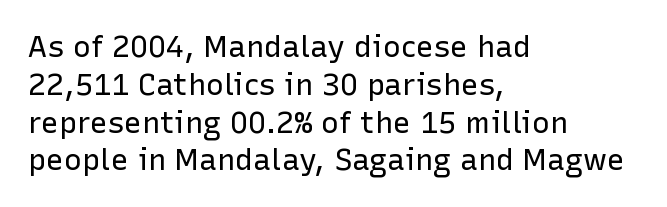
The image shows 30 px regular-weight sans-serif type, upright; set left-aligned, normal line spacing (1.26x), normal letter spacing, not underlined; low stroke contrast and a medium x-height.
